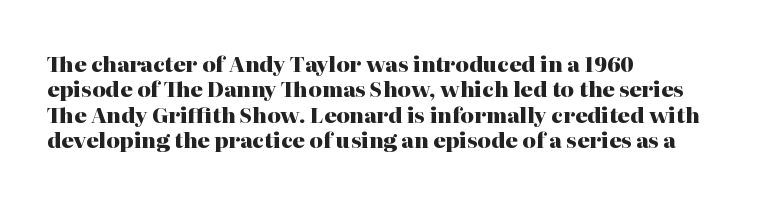
Q: Is the text bold? A: Yes.
Q: Is the text italic (slanted)? A: No, it is upright.
Q: Is the text underlined? A: No.
Q: How is the paragraph aligned? A: Left-aligned.
Q: Is the spacing between letters normal or unusually wide? A: Normal.
